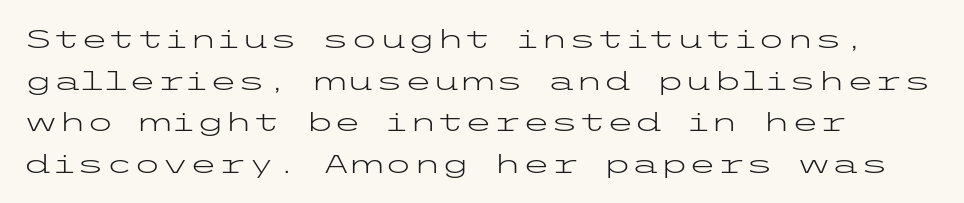
Q: Is the text bold? A: No.
Q: Is the text italic (slanted)? A: No, it is upright.
Q: Is the text underlined? A: No.
Q: How is the paragraph aligned? A: Left-aligned.
Q: Is the spacing between letters normal or unusually wide? A: Normal.
Q: Is the spacing between lines tight, normal or loose? A: Normal.
